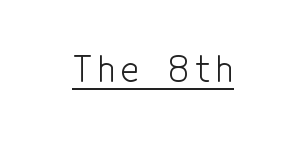
{"serif": "no", "italic": "no", "bold": "no", "weight": "light", "width": "condensed", "x_height": "medium", "monospaced": "no", "underline": "yes", "glyph_px": 35}
